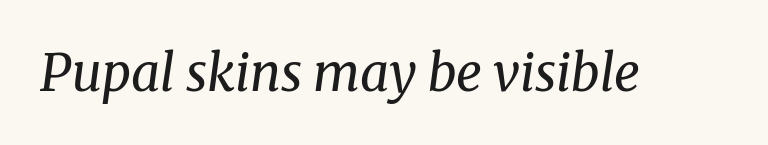
{"serif": "yes", "italic": "yes", "lean": "right", "slant_degrees": 8, "bold": "no", "weight": "regular", "width": "normal", "stroke_contrast": "medium", "x_height": "medium", "monospaced": "no", "underline": "no", "letter_spacing": "normal", "letter_spacing_em": 0.0, "glyph_px": 51}
